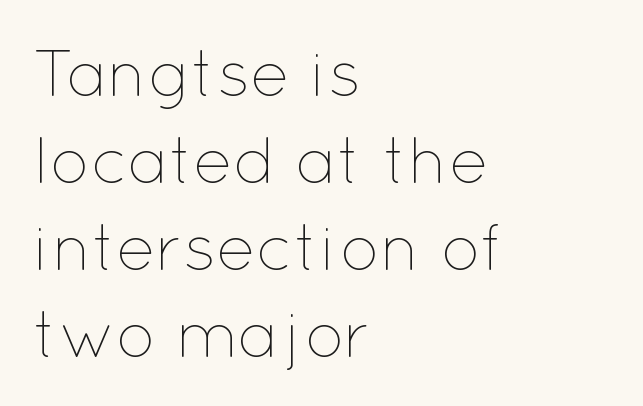
Q: Is the text bold? A: No.
Q: Is the text italic (slanted)? A: No, it is upright.
Q: Is the text underlined? A: No.
Q: How is the paragraph aligned? A: Left-aligned.
Q: Is the spacing between letters normal or unusually wide? A: Normal.
Q: Is the spacing between lines tight, normal or loose? A: Normal.
Q: Width (condensed, normal, or wide)? A: Normal.
Q: Stroke contrast? A: Low.
Q: x-height? A: Medium.
Q: Monospaced? A: No.
